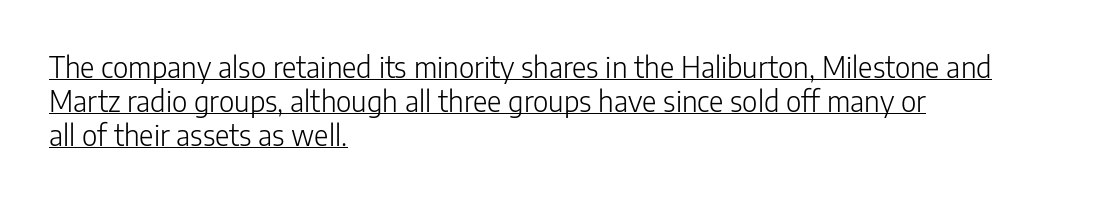
Q: Is the text bold? A: No.
Q: Is the text italic (slanted)? A: No, it is upright.
Q: Is the typeface a serif or a sans-serif typeface? A: Sans-serif.
Q: Is the text underlined? A: Yes.
Q: How is the paragraph aligned? A: Left-aligned.
Q: Is the spacing between letters normal or unusually wide? A: Normal.
Q: Width (condensed, normal, or wide)? A: Normal.
Q: Stroke contrast? A: Low.
Q: x-height? A: Medium.
Q: Monospaced? A: No.
